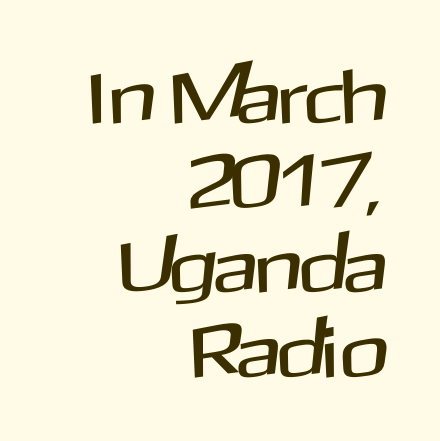
The image shows 77 px sans-serif type, upright; set right-aligned, tight line spacing (1.1x), normal letter spacing, not underlined; medium stroke contrast and a medium x-height.
